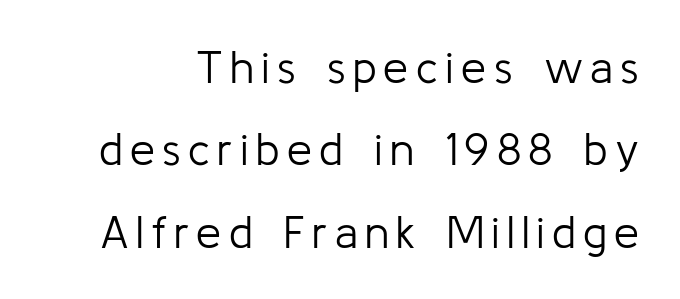
The image shows 45 px light sans-serif type, upright; set line spacing 1.83x, not underlined; low stroke contrast and a medium x-height.
